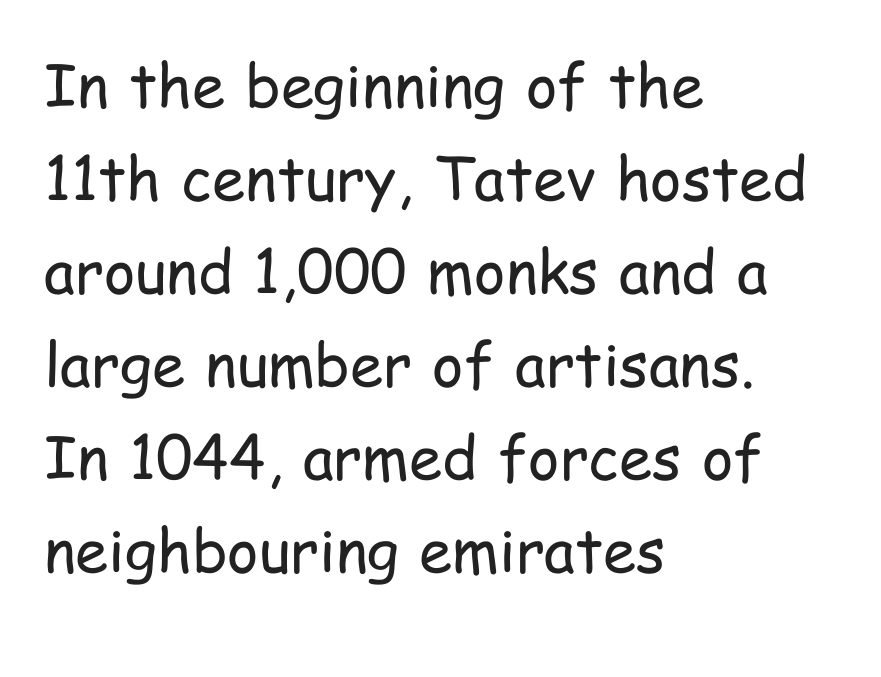
The image shows 60 px regular-weight, condensed sans-serif type, upright; set left-aligned, normal line spacing (1.55x), normal letter spacing, not underlined; low stroke contrast and a medium x-height.
